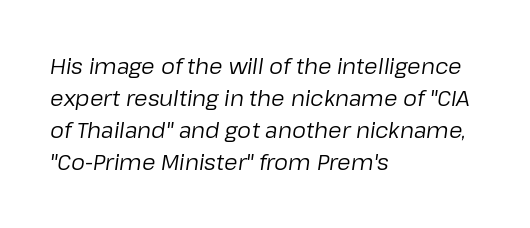
Q: Is the text bold? A: No.
Q: Is the text italic (slanted)? A: Yes, it leans right by about 8 degrees.
Q: Is the text underlined? A: No.
Q: How is the paragraph aligned? A: Left-aligned.
Q: Is the spacing between letters normal or unusually wide? A: Normal.
Q: Is the spacing between lines tight, normal or loose? A: Normal.
